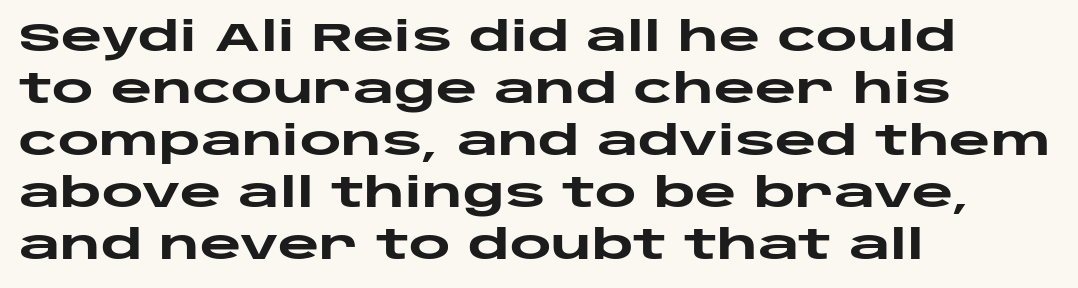
The rendering keeps characters at their native spacing. Set as a true bold cut, around the 700 mark. The foot of each line stays bare and open. Regarding leading, the lines here are spaced in the standard way. Varying glyph widths throughout — classic text-font behaviour.
